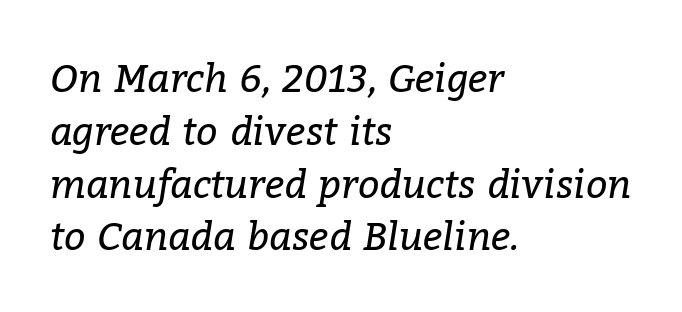
{"serif": "yes", "italic": "yes", "lean": "right", "slant_degrees": 9, "bold": "no", "weight": "regular", "width": "normal", "stroke_contrast": "low", "x_height": "medium", "monospaced": "no", "underline": "no", "align": "left", "line_spacing": "normal", "line_spacing_ratio": 1.39, "letter_spacing": "normal", "letter_spacing_em": 0.0, "glyph_px": 38}
